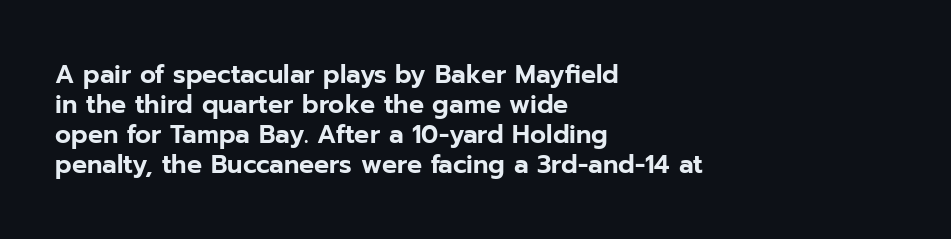
{"italic": "no", "underline": "no", "align": "left", "line_spacing_ratio": 1.2, "letter_spacing": "normal", "letter_spacing_em": 0.0, "glyph_px": 25}
